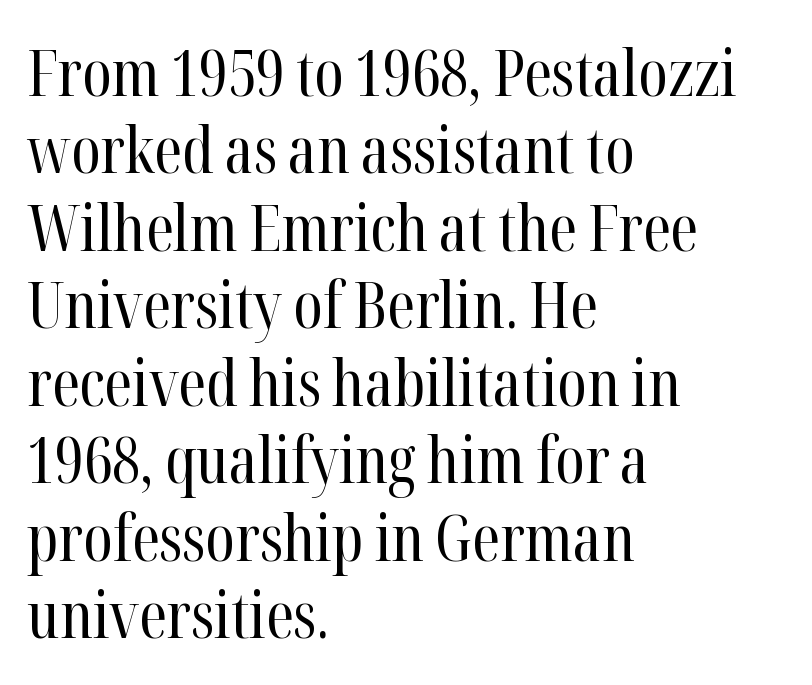
Every row of glyphs begins at an identical x-position on the left. Plain, unruled lines of type. There is no visible air inserted between adjacent glyphs. The letterforms sit at book weight or below. A typesetter would call this proportional, since set widths differ per character.
